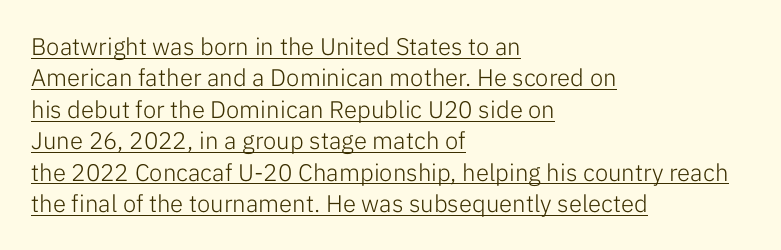
{"italic": "no", "bold": "no", "underline": "yes", "align": "left", "line_spacing": "normal", "line_spacing_ratio": 1.31, "letter_spacing": "normal", "letter_spacing_em": 0.0, "glyph_px": 24}
